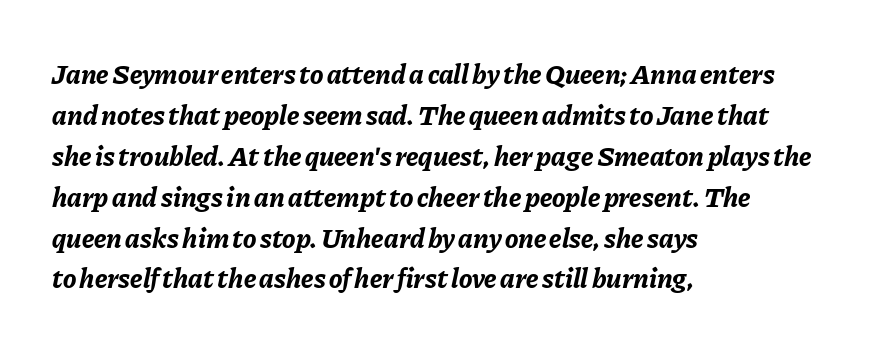
{"italic": "yes", "lean": "right", "slant_degrees": 11, "bold": "yes", "weight": "bold", "width": "normal", "stroke_contrast": "low", "x_height": "medium", "monospaced": "no", "underline": "no", "align": "left", "line_spacing": "normal", "line_spacing_ratio": 1.46, "letter_spacing": "normal", "letter_spacing_em": 0.0, "glyph_px": 28}
